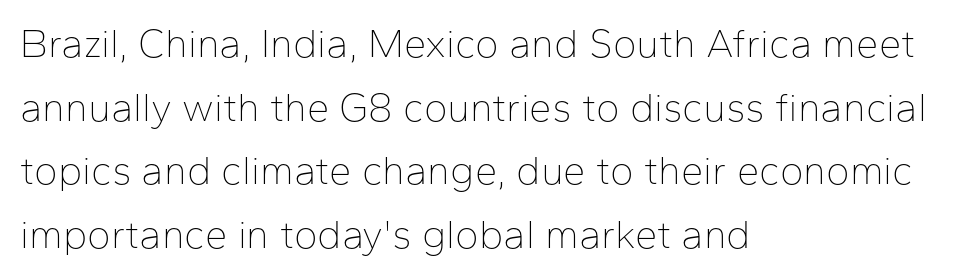
These glyphs show unthickened strokes, regular width or finer. The tracking reads as untouched default to a designer's eye. Spacing verdict: proportional, widths tailored to each character. In terms of posture, this sample is upright.
